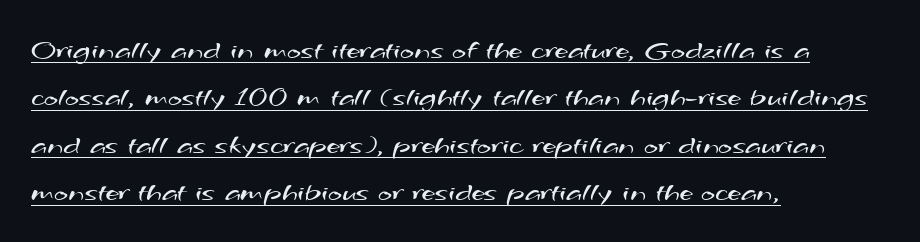
Q: Is the text bold? A: No.
Q: Is the typeface a serif or a sans-serif typeface? A: Sans-serif.
Q: Is the text underlined? A: Yes.
Q: How is the paragraph aligned? A: Left-aligned.
Q: Is the spacing between letters normal or unusually wide? A: Normal.
Q: Is the spacing between lines tight, normal or loose? A: Normal.
Q: Width (condensed, normal, or wide)? A: Wide.
Q: Stroke contrast? A: Medium.
Q: x-height? A: Small.
Q: Monospaced? A: No.
